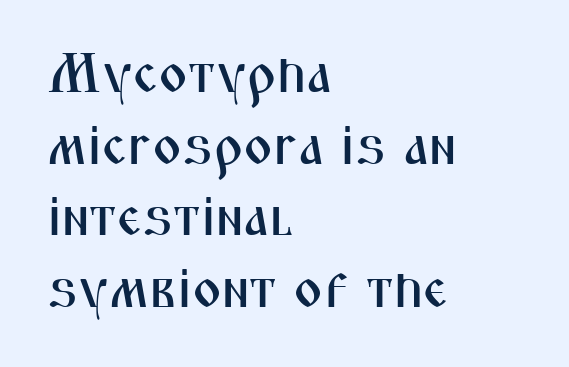
Which margin do the lines hug? The left one — the right edge is uneven. The rendering keeps characters at their native spacing. You could not count columns in this text — the font is proportionally spaced. Reading down the column, the eye jumps a familiar distance to each next line. This rendering features lettering with no underline.
